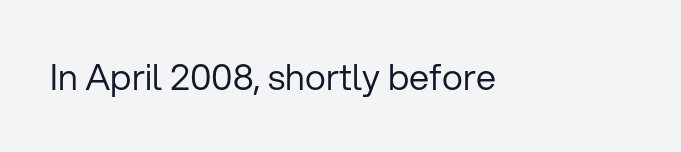
Q: Is the text bold? A: No.
Q: Is the text italic (slanted)? A: No, it is upright.
Q: Is the typeface a serif or a sans-serif typeface? A: Sans-serif.
Q: Is the text underlined? A: No.
Q: Is the spacing between letters normal or unusually wide? A: Normal.
Q: Width (condensed, normal, or wide)? A: Normal.
Q: Stroke contrast? A: Low.
Q: x-height? A: Medium.
Q: Monospaced? A: No.
